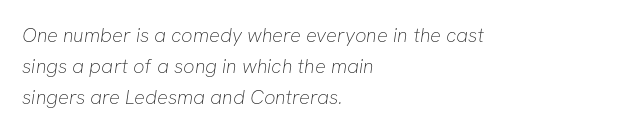
Q: Is the text bold? A: No.
Q: Is the text underlined? A: No.
Q: How is the paragraph aligned? A: Left-aligned.
Q: Is the spacing between letters normal or unusually wide? A: Normal.
Q: Is the spacing between lines tight, normal or loose? A: Normal.
